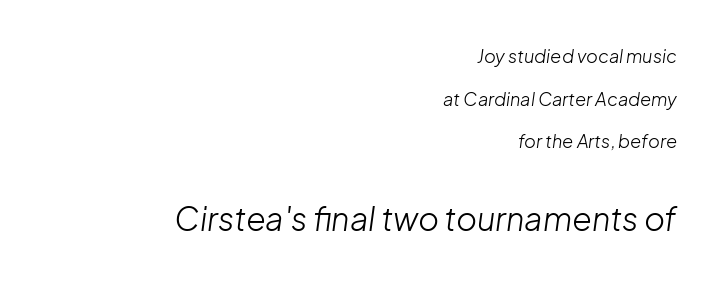
{"italic": "yes", "lean": "right", "slant_degrees": 8, "bold": "no", "weight": "light", "width": "normal", "stroke_contrast": "low", "x_height": "medium", "monospaced": "no", "underline": "no", "align": "right", "line_spacing": "loose", "line_spacing_ratio": 2.37, "letter_spacing": "normal", "letter_spacing_em": 0.0, "larger_block": "second", "size_ratio": 1.78, "glyph_px": 32}
